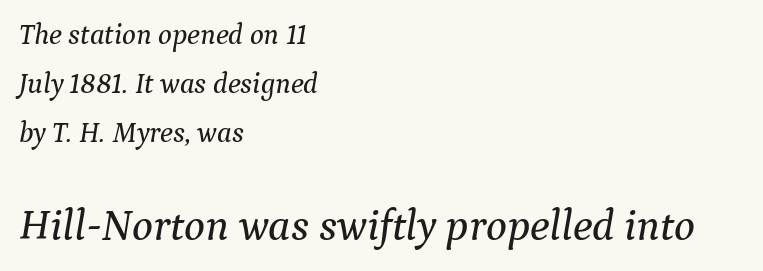
The image shows 44 px serif type, italic (leaning right); set left-aligned, normal line spacing (1.69x), normal letter spacing, not underlined; the second (bottom) block is 1.52x larger; medium stroke contrast and a medium x-height.
